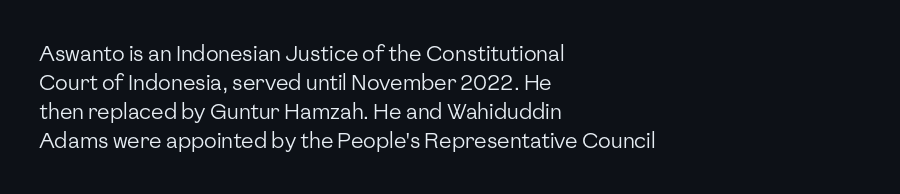
{"italic": "no", "bold": "no", "underline": "no", "align": "left", "line_spacing": "normal", "line_spacing_ratio": 1.38, "letter_spacing": "normal", "letter_spacing_em": 0.0, "glyph_px": 21}
